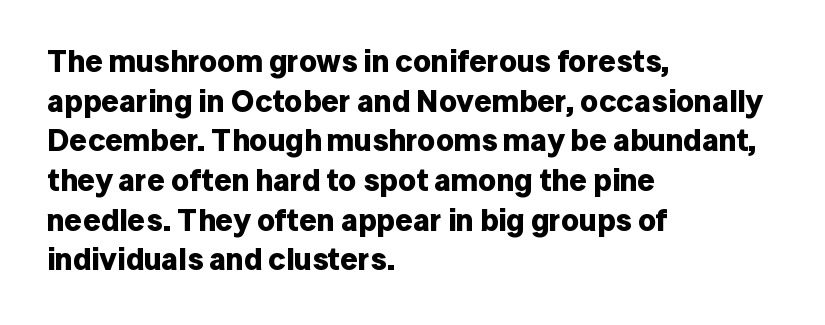
Q: Is the text bold? A: Yes.
Q: Is the text italic (slanted)? A: No, it is upright.
Q: Is the typeface a serif or a sans-serif typeface? A: Sans-serif.
Q: Is the text underlined? A: No.
Q: How is the paragraph aligned? A: Left-aligned.
Q: Is the spacing between letters normal or unusually wide? A: Normal.
Q: Is the spacing between lines tight, normal or loose? A: Normal.
Q: Width (condensed, normal, or wide)? A: Normal.
Q: Stroke contrast? A: Low.
Q: x-height? A: Medium.
Q: Monospaced? A: No.
